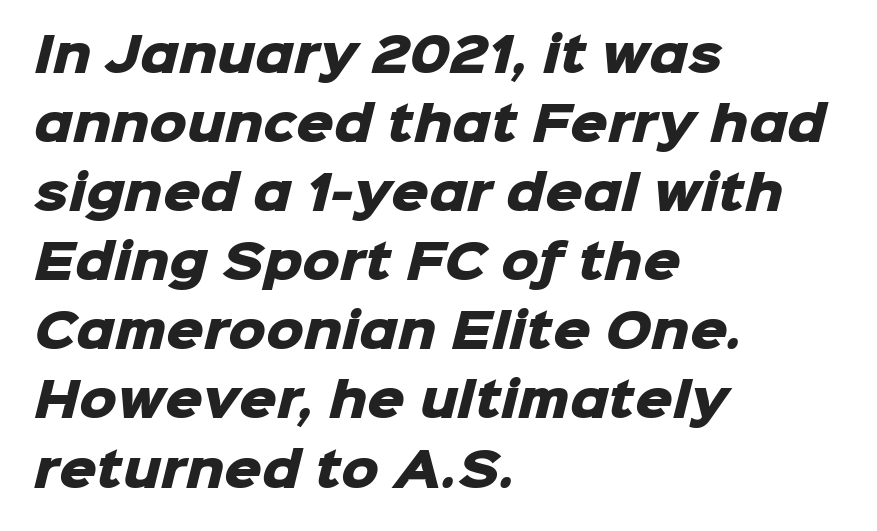
{"serif": "no", "bold": "yes", "weight": "heavy", "width": "normal", "stroke_contrast": "low", "x_height": "medium", "monospaced": "no", "underline": "no", "align": "left", "line_spacing": "normal", "line_spacing_ratio": 1.47, "letter_spacing": "normal", "letter_spacing_em": 0.0, "glyph_px": 47}
